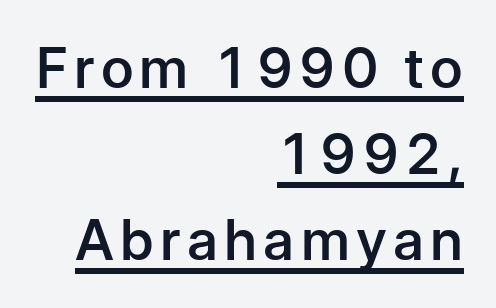
Q: Is the text bold? A: Semi-bold.
Q: Is the text italic (slanted)? A: No, it is upright.
Q: Is the typeface a serif or a sans-serif typeface? A: Sans-serif.
Q: Is the text underlined? A: Yes.
Q: How is the paragraph aligned? A: Right-aligned.
Q: Is the spacing between lines tight, normal or loose? A: Normal.
Q: Width (condensed, normal, or wide)? A: Normal.
Q: Stroke contrast? A: Low.
Q: x-height? A: Medium.
Q: Monospaced? A: No.
